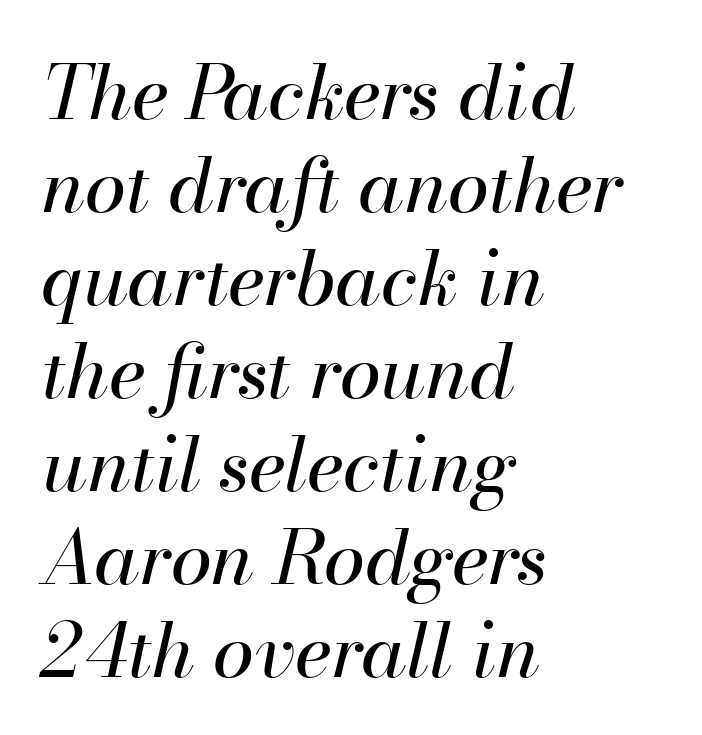
{"italic": "yes", "lean": "right", "slant_degrees": 13, "bold": "no", "weight": "regular", "width": "normal", "stroke_contrast": "high", "x_height": "small", "monospaced": "no", "underline": "no", "align": "left", "line_spacing_ratio": 1.24, "letter_spacing": "normal", "letter_spacing_em": 0.0, "glyph_px": 75}
